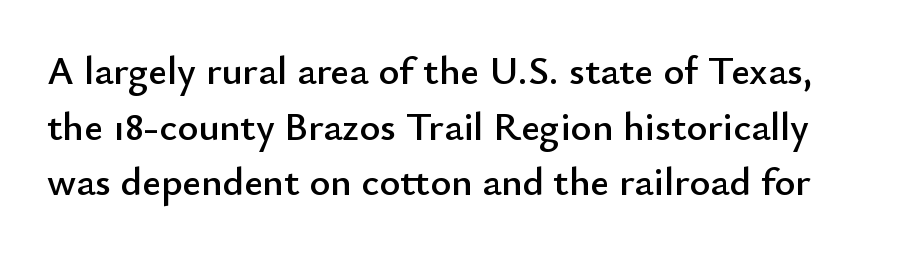
{"serif": "no", "italic": "no", "width": "normal", "stroke_contrast": "low", "x_height": "small", "monospaced": "no", "underline": "no", "line_spacing": "normal", "line_spacing_ratio": 1.39, "letter_spacing": "normal", "letter_spacing_em": 0.0, "glyph_px": 40}
